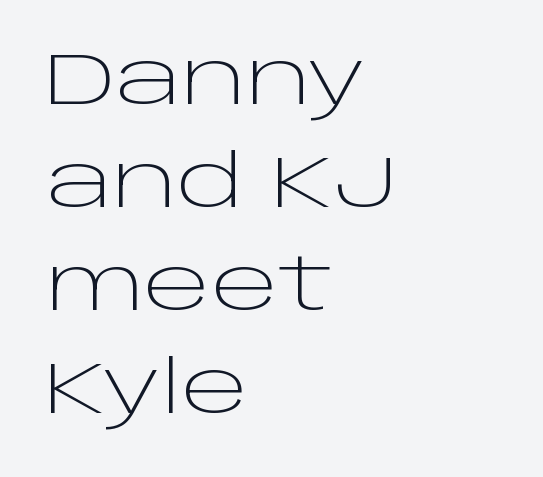
The image shows 72 px light, wide sans-serif type, upright; set left-aligned, normal line spacing (1.43x), normal letter spacing, not underlined; low stroke contrast and a large x-height.
